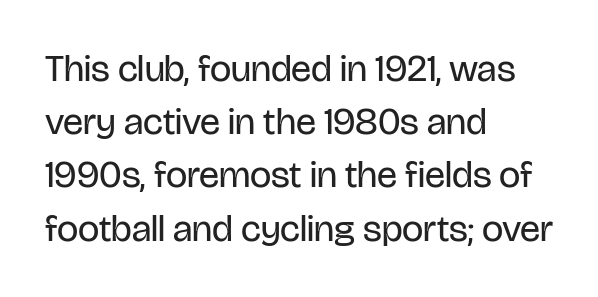
The text was rendered using a sans face with plain stroke endings. Stroke thickness stays within the range of a standard reading face or lighter. Look at the tracking — it's just the regular setting, nothing added. The letters advance in unequal steps, a hallmark of proportional type. Which margin do the lines hug? The left one — the right edge is uneven.
